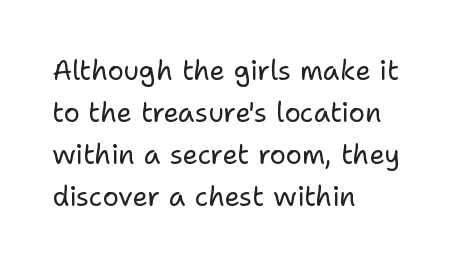
Q: Is the text bold? A: No.
Q: Is the text italic (slanted)? A: No, it is upright.
Q: Is the text underlined? A: No.
Q: How is the paragraph aligned? A: Left-aligned.
Q: Is the spacing between letters normal or unusually wide? A: Normal.
Q: Is the spacing between lines tight, normal or loose? A: Normal.
